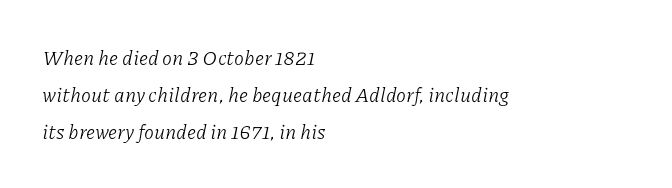
The image shows 20 px text type, italic (leaning right); set left-aligned, line spacing 1.84x, normal letter spacing, not underlined.
